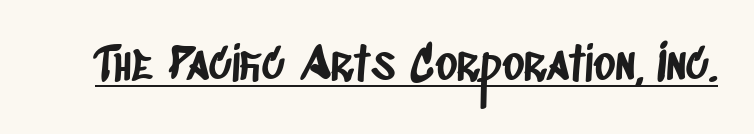
Q: Is the typeface a serif or a sans-serif typeface? A: Sans-serif.
Q: Is the text underlined? A: Yes.
Q: Is the spacing between letters normal or unusually wide? A: Normal.
Q: Width (condensed, normal, or wide)? A: Condensed.
Q: Stroke contrast? A: Low.
Q: x-height? A: Large.
Q: Monospaced? A: No.
